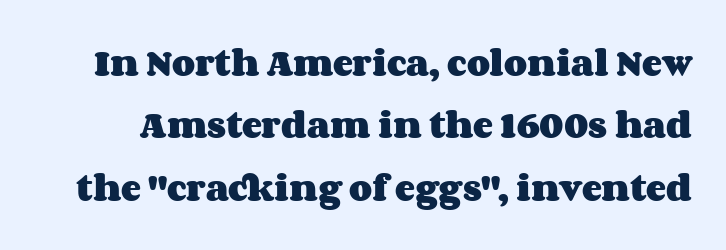
The image shows 30 px heavy, wide type, upright; set loose line spacing (2.08x), normal letter spacing, not underlined; medium stroke contrast and a large x-height.
